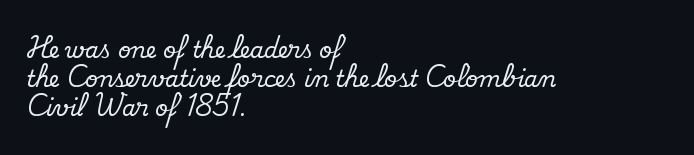
The horizontal fit of the characters is conventional and even. These lines are set flush left with a ragged right edge. Glance below the letters and you will spot only blank space.
